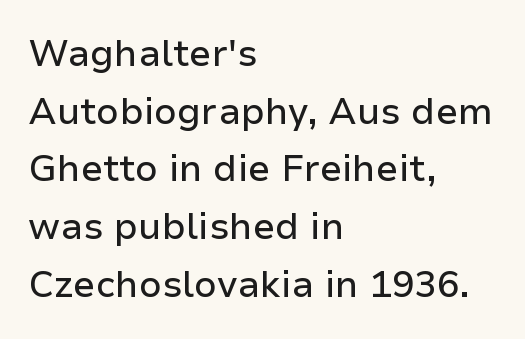
The image shows 37 px sans-serif type, upright; set left-aligned, normal line spacing (1.56x), normal letter spacing, not underlined; low stroke contrast and a medium x-height.
